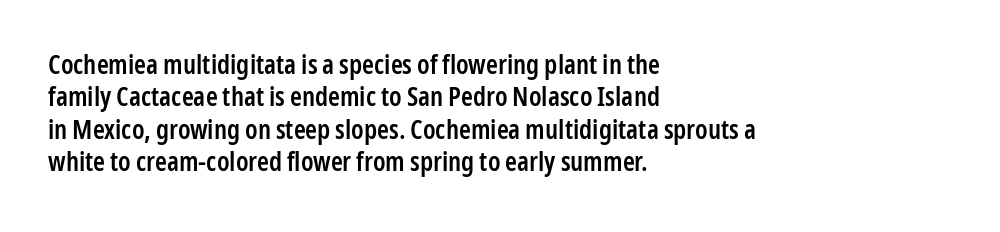
Beneath every word, the page is bare. A somewhat darkened texture: the type is semibold rather than bold. The axis of the letterforms is exactly vertical. Words appear dense and cohesive because spacing is normal.
